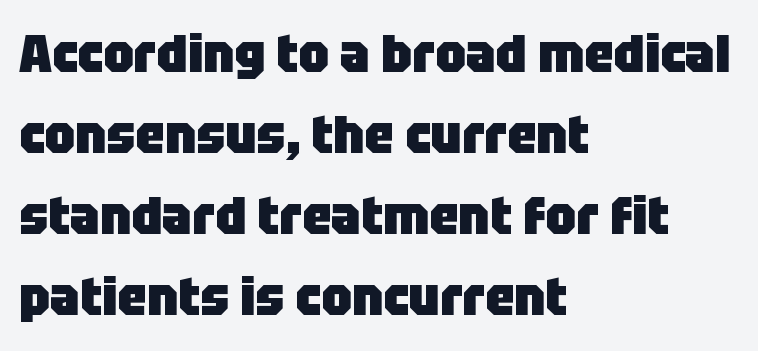
{"serif": "no", "italic": "no", "bold": "yes", "weight": "heavy", "width": "normal", "stroke_contrast": "low", "x_height": "large", "monospaced": "no", "underline": "no", "align": "left", "line_spacing": "normal", "line_spacing_ratio": 1.53, "letter_spacing": "normal", "letter_spacing_em": 0.0, "glyph_px": 53}
